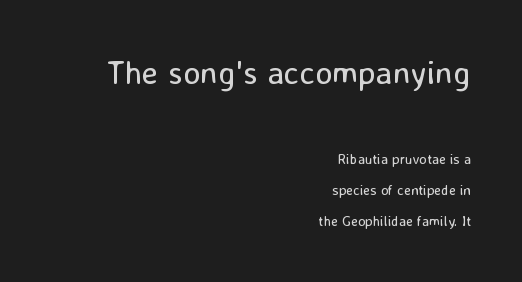
The rag falls on the left side of this text block. These glyphs show unthickened strokes, regular width or finer. The rendering uses a large line-height, opening up the rows. Check under the words: just untouched page. You can tell from the bare stems that sans-serif type was used. Short note: letters normally spaced.
